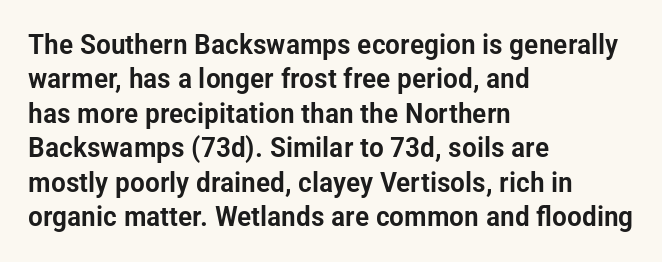
{"serif": "no", "italic": "no", "width": "condensed", "stroke_contrast": "low", "x_height": "medium", "monospaced": "no", "underline": "no", "align": "left", "line_spacing_ratio": 1.23, "letter_spacing": "normal", "letter_spacing_em": 0.0, "glyph_px": 28}
